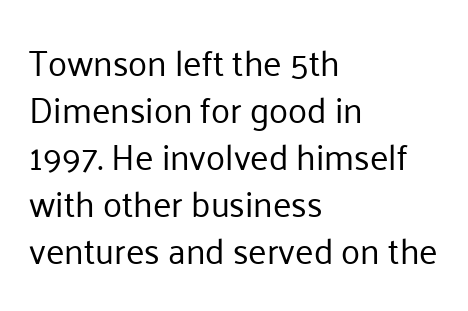
{"serif": "no", "italic": "no", "bold": "no", "weight": "regular", "width": "normal", "stroke_contrast": "low", "x_height": "medium", "monospaced": "no", "underline": "no", "align": "left", "line_spacing": "normal", "line_spacing_ratio": 1.34, "letter_spacing": "normal", "letter_spacing_em": 0.0, "glyph_px": 35}
